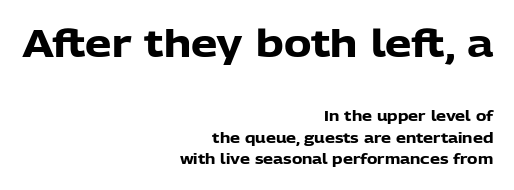
Beneath every word, the page is bare. The passage is arranged like a letterhead date or caption credit — flush right. This is the regular roman posture of the typeface. You can tell from the bare stems that sans-serif type was used.
